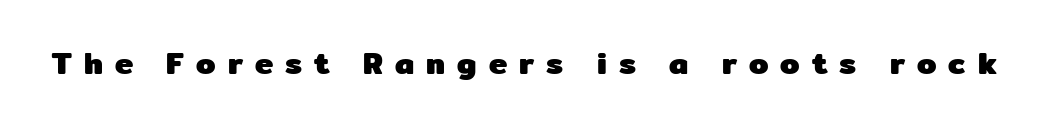
{"serif": "no", "italic": "no", "bold": "yes", "weight": "heavy", "width": "normal", "stroke_contrast": "low", "x_height": "medium", "monospaced": "no", "underline": "no", "letter_spacing": "wide", "letter_spacing_em": 0.39, "glyph_px": 31}
